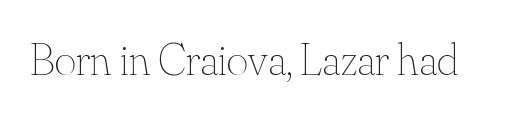
{"italic": "no", "bold": "no", "weight": "thin", "width": "normal", "stroke_contrast": "medium", "x_height": "small", "monospaced": "no", "underline": "no", "letter_spacing": "normal", "letter_spacing_em": 0.0, "glyph_px": 46}
